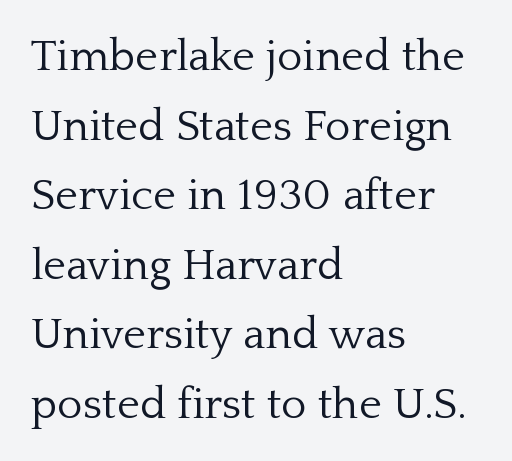
Is there any slant? The stems are plumb. Unbolded letterforms with no extra heft. In terms of leading, this rendering sits right in the middle. Character widths vary here, with narrow letters taking less room than wide ones.
